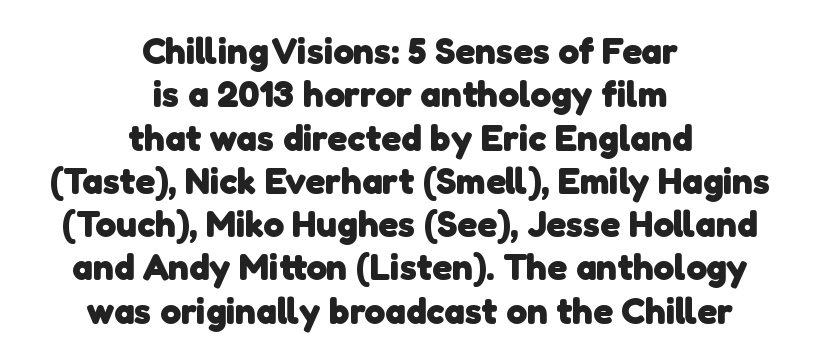
These lines are centered, leaving both edges ragged. Letter spacing: default. Classification — sans serif. The passage shown is not underscored anywhere. The typesetting leans heavy: a genuine bold. This sample has the flowing, uneven cadence of proportional lettering.
